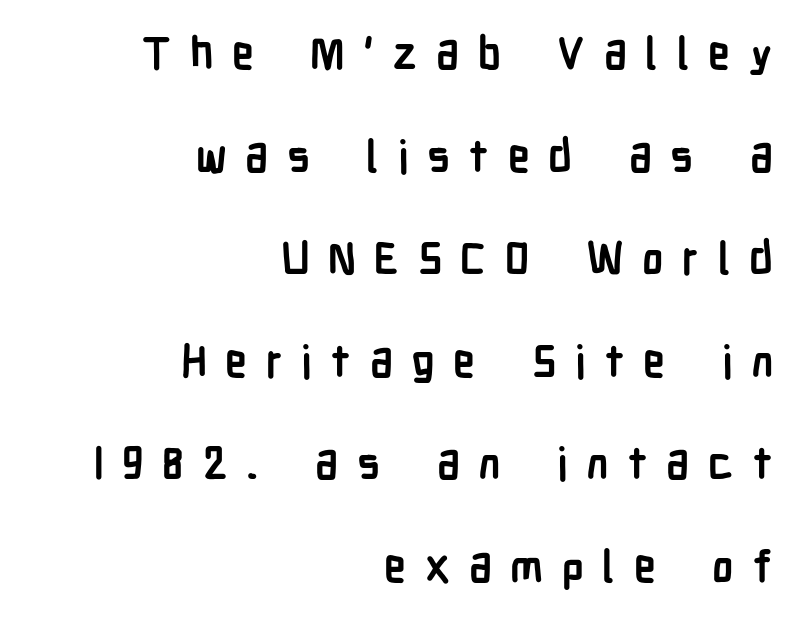
Observe the wide spacing: letters keep a clear distance from each other. Leftover space on each line is placed entirely before the opening word. Clear beneath every line of the passage. I'd call this a sans setting — the letters go barefoot. The line-height multiplier appears high, well above default. The specimen reads as upright at a glance.
